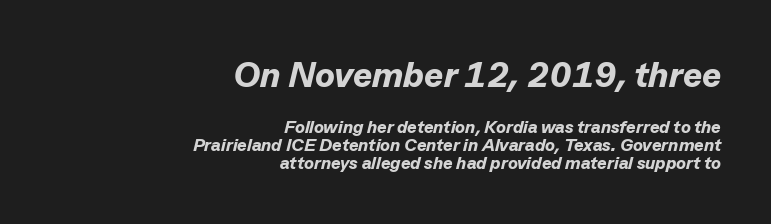
{"italic": "yes", "lean": "right", "slant_degrees": 13, "bold": "yes", "weight": "bold", "width": "normal", "stroke_contrast": "low", "x_height": "medium", "monospaced": "no", "underline": "no", "align": "right", "line_spacing": "tight", "line_spacing_ratio": 0.99, "letter_spacing": "normal", "letter_spacing_em": 0.0, "larger_block": "first", "size_ratio": 2.0, "glyph_px": 36}
